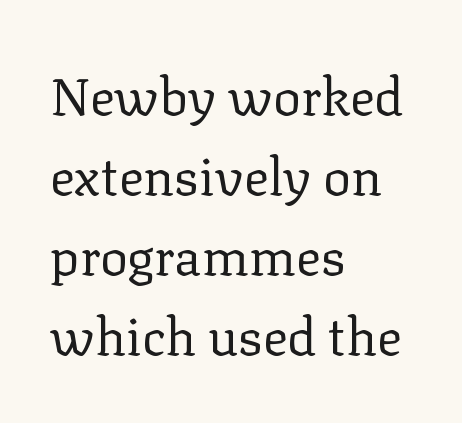
The image shows 52 px regular-weight serif type, upright; set left-aligned, normal line spacing (1.54x), normal letter spacing, not underlined; low stroke contrast and a medium x-height.
